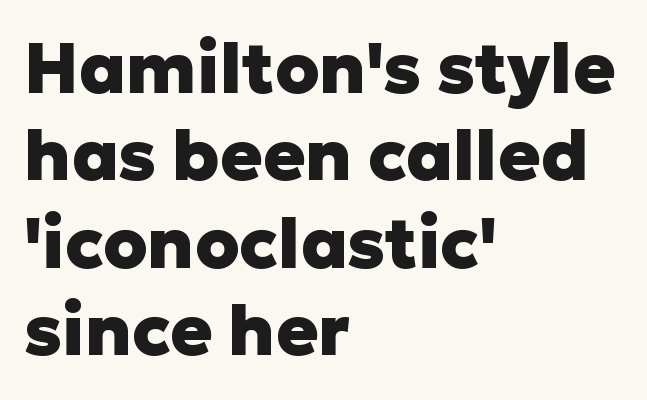
{"serif": "no", "italic": "no", "bold": "yes", "weight": "heavy", "width": "normal", "stroke_contrast": "low", "x_height": "medium", "monospaced": "no", "underline": "no", "align": "left", "line_spacing": "normal", "line_spacing_ratio": 1.25, "letter_spacing": "normal", "letter_spacing_em": 0.0, "glyph_px": 70}
